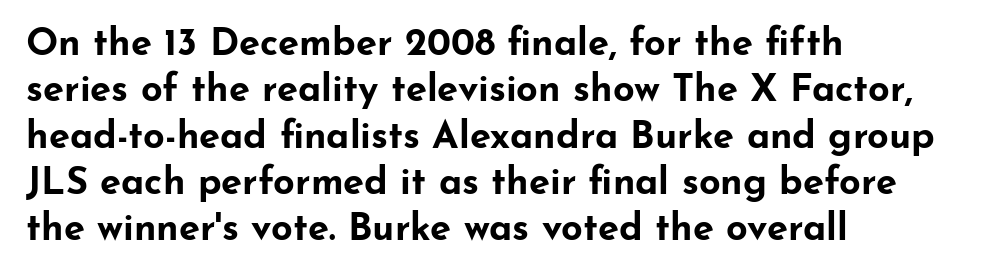
{"serif": "no", "italic": "no", "bold": "yes", "weight": "bold", "width": "wide", "stroke_contrast": "low", "x_height": "small", "monospaced": "no", "underline": "no", "align": "left", "line_spacing_ratio": 1.22, "letter_spacing": "normal", "letter_spacing_em": 0.0, "glyph_px": 38}
